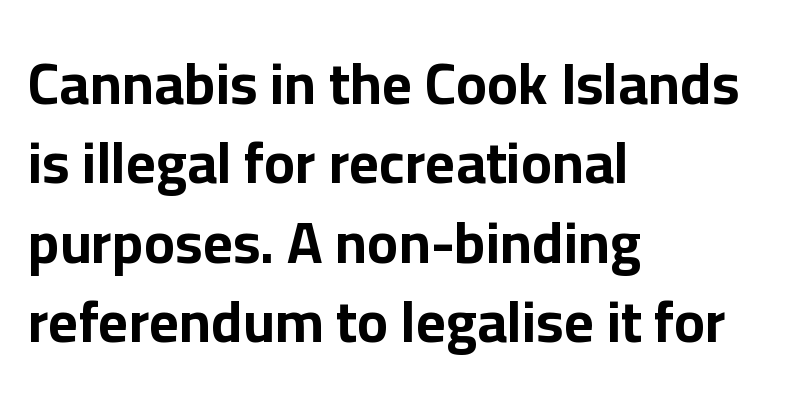
Spacing verdict: proportional, widths tailored to each character. Type style note: lacks serifs. Type without underlining. This sample is left-justified, so line endings fall wherever the words run out. A typesetter would call this leading conventional body-copy spacing. These lines were composed using upright roman letters.
